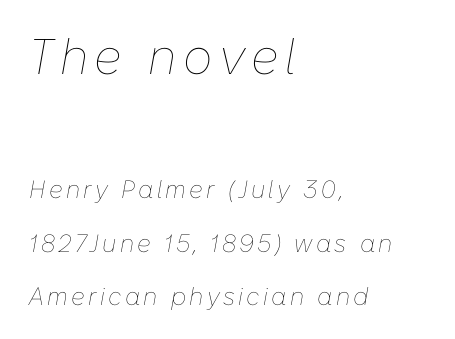
Airy leading. Compared with a centered layout, this one pins lines to the left instead. The gap between lines stays unmarked. Varying glyph widths throughout — classic text-font behaviour. Rendered with sloped, italic letterforms. The letters in the upper block stand taller than those in the block below.
